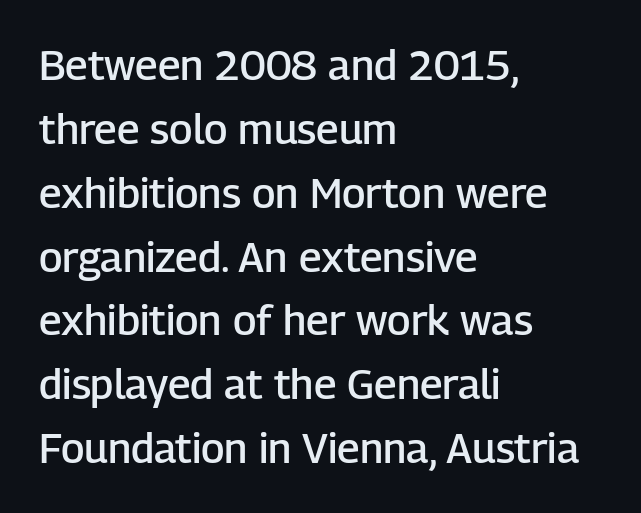
The image shows 42 px semibold sans-serif type, upright; set left-aligned, normal line spacing (1.52x), normal letter spacing, not underlined; low stroke contrast and a medium x-height.
